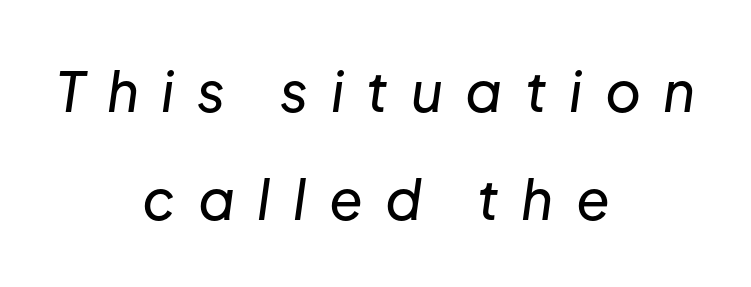
The image shows 55 px text type, italic (leaning right); set centered, loose line spacing (1.96x), unusually wide letter spacing (+0.41 em), not underlined; low stroke contrast and a medium x-height.
